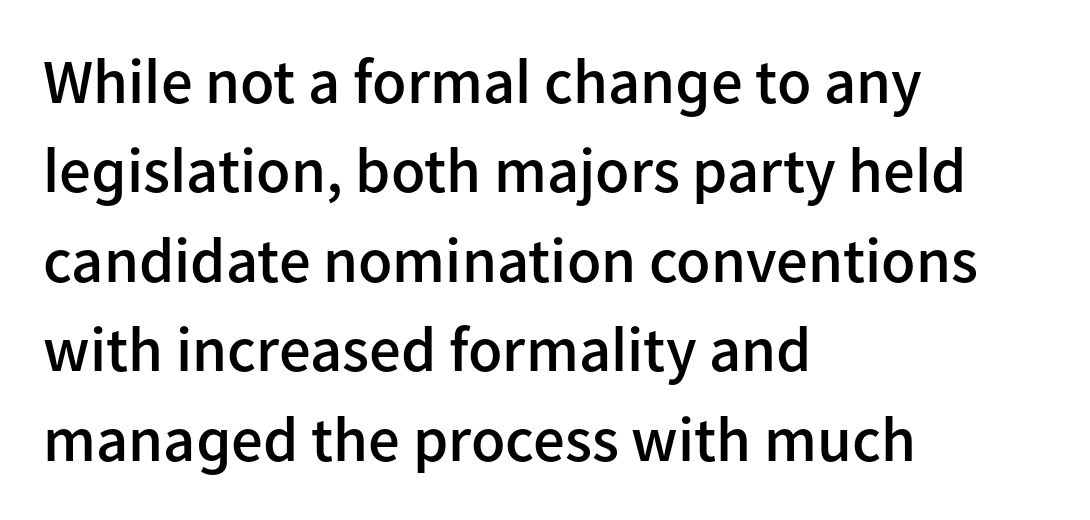
Q: Is the text bold? A: Semi-bold.
Q: Is the text italic (slanted)? A: No, it is upright.
Q: Is the typeface a serif or a sans-serif typeface? A: Sans-serif.
Q: Is the text underlined? A: No.
Q: How is the paragraph aligned? A: Left-aligned.
Q: Is the spacing between letters normal or unusually wide? A: Normal.
Q: Is the spacing between lines tight, normal or loose? A: Normal.
Q: Width (condensed, normal, or wide)? A: Normal.
Q: Stroke contrast? A: Low.
Q: x-height? A: Medium.
Q: Monospaced? A: No.
